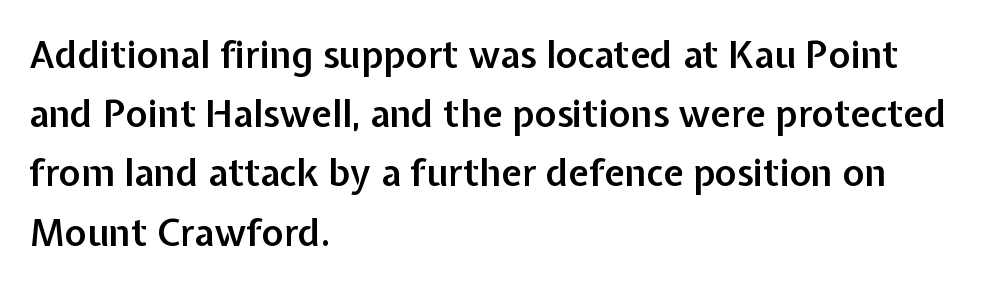
Q: Is the text bold? A: Semi-bold.
Q: Is the text italic (slanted)? A: No, it is upright.
Q: Is the typeface a serif or a sans-serif typeface? A: Sans-serif.
Q: Is the text underlined? A: No.
Q: How is the paragraph aligned? A: Left-aligned.
Q: Is the spacing between letters normal or unusually wide? A: Normal.
Q: Is the spacing between lines tight, normal or loose? A: Normal.
Q: Width (condensed, normal, or wide)? A: Normal.
Q: Stroke contrast? A: Low.
Q: x-height? A: Medium.
Q: Monospaced? A: No.
